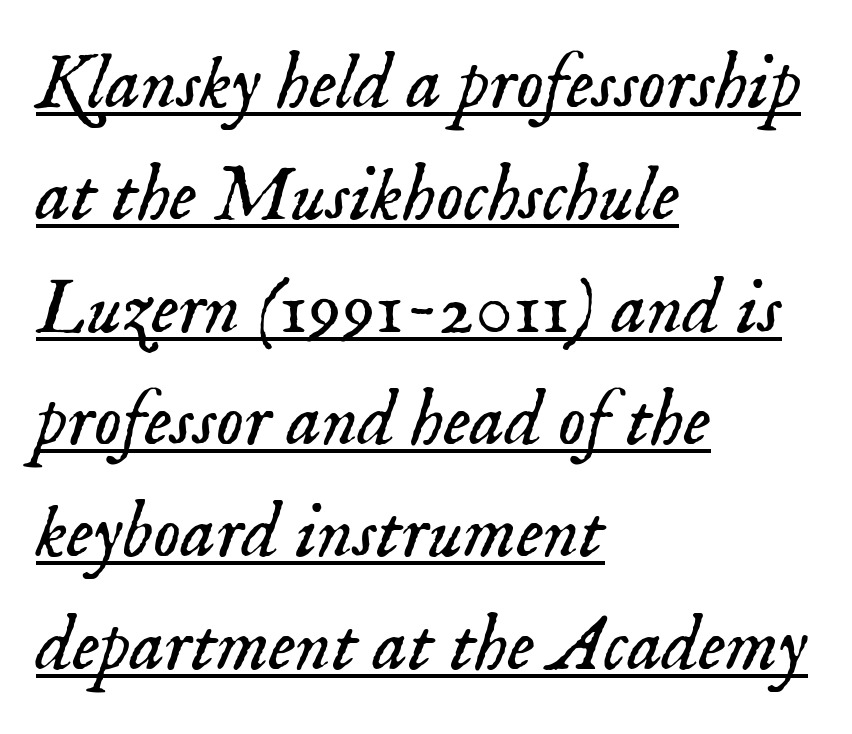
Q: Is the text bold? A: No.
Q: Is the text italic (slanted)? A: Yes, it leans right by about 18 degrees.
Q: Is the typeface a serif or a sans-serif typeface? A: Serif.
Q: Is the text underlined? A: Yes.
Q: How is the paragraph aligned? A: Left-aligned.
Q: Is the spacing between letters normal or unusually wide? A: Normal.
Q: Is the spacing between lines tight, normal or loose? A: Normal.
Q: Width (condensed, normal, or wide)? A: Normal.
Q: Stroke contrast? A: Low.
Q: x-height? A: Small.
Q: Monospaced? A: No.
